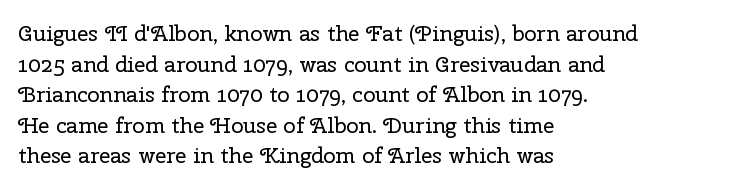
Here the glyphs are tracked normally, forming tight word shapes. This sample keeps an unexceptional amount of space between lines. Every character sits straight up, as roman type does. Each stroke keeps to a modest, everyday thickness or less. This rendering uses left alignment, leaving the right contour irregular. Descenders are the only things crossing below the line.
